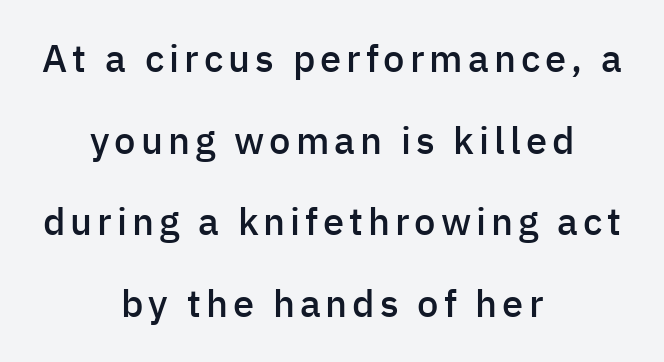
Q: Is the text bold? A: Semi-bold.
Q: Is the text italic (slanted)? A: No, it is upright.
Q: Is the typeface a serif or a sans-serif typeface? A: Sans-serif.
Q: Is the text underlined? A: No.
Q: How is the paragraph aligned? A: Centered.
Q: Is the spacing between lines tight, normal or loose? A: Loose.
Q: Width (condensed, normal, or wide)? A: Normal.
Q: Stroke contrast? A: Low.
Q: x-height? A: Medium.
Q: Monospaced? A: No.
